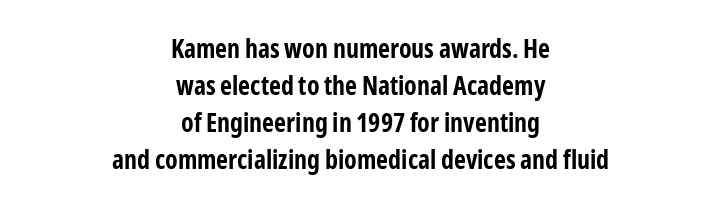
Q: Is the text bold? A: Yes.
Q: Is the text italic (slanted)? A: No, it is upright.
Q: Is the text underlined? A: No.
Q: How is the paragraph aligned? A: Centered.
Q: Is the spacing between letters normal or unusually wide? A: Normal.
Q: Is the spacing between lines tight, normal or loose? A: Normal.
